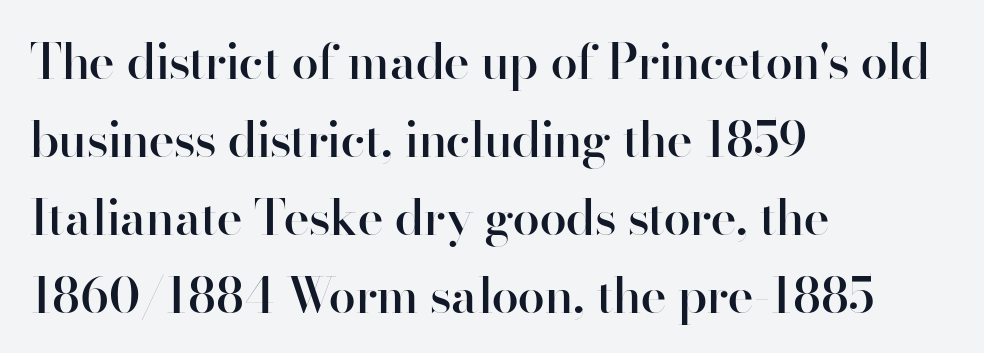
The strip under each line holds only bare page. How heavy is the stroke? Medium-heavy — a semibold, shy of bold. Short and long lines alike share a common starting point at left. How would I describe the line gaps? Plain and ordinary.
